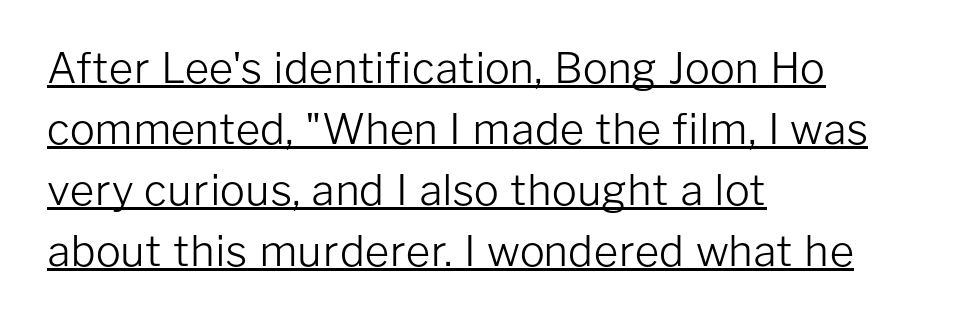
Is this a fixed-width face? No — the glyphs have proportional, varying widths. In terms of leading, this rendering sits right in the middle. Regarding serifs, this sample does without them. Look at the tracking — it's just the regular setting, nothing added. The rendered words wear a rule along their underside.
